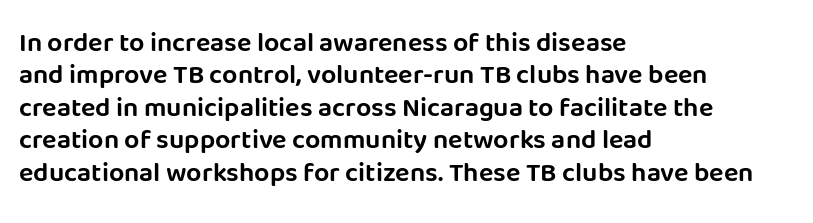
The image shows 27 px text type, upright; set left-aligned, line spacing 1.2x, normal letter spacing, not underlined.
